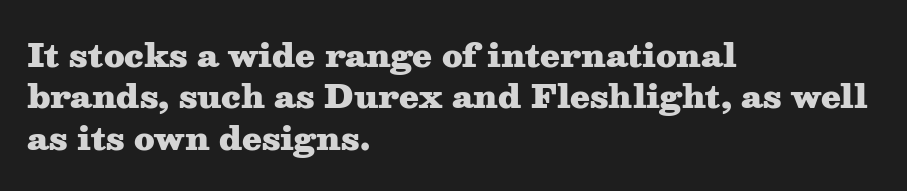
The image shows 32 px heavy, wide serif type, upright; set left-aligned, normal line spacing (1.29x), normal letter spacing, not underlined; medium stroke contrast and a medium x-height.
